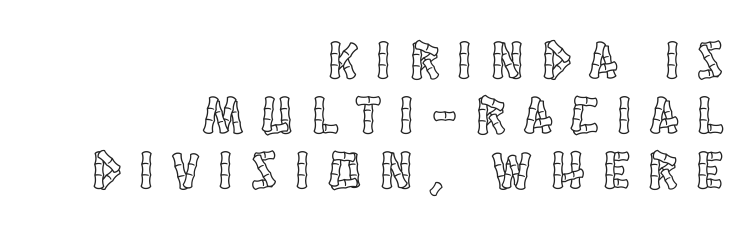
The image shows 54 px condensed type, upright; set right-aligned, tight line spacing (1.02x), unusually wide letter spacing (+0.35 em), not underlined; a large x-height.
